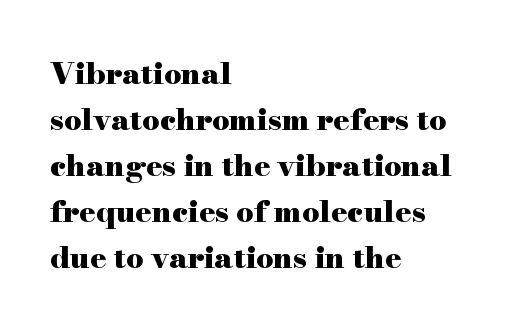
The image shows 30 px heavy, wide serif type, upright; set left-aligned, normal line spacing (1.53x), normal letter spacing, not underlined; high stroke contrast and a small x-height.
